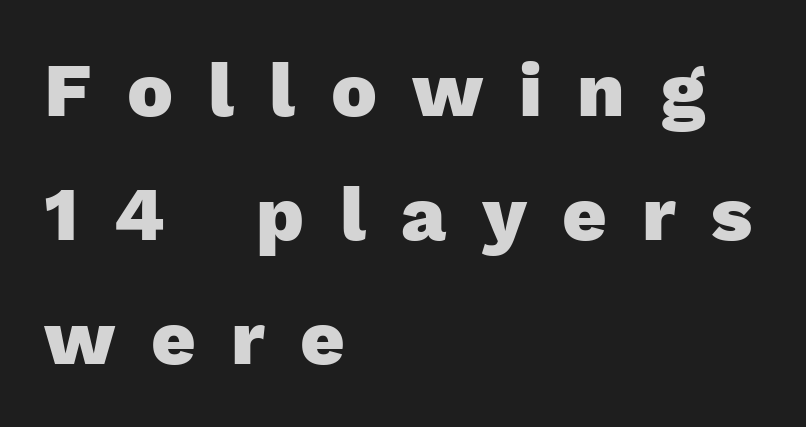
The image shows 77 px heavy sans-serif type, upright; set left-aligned, normal line spacing (1.61x), unusually wide letter spacing (+0.46 em), not underlined; low stroke contrast and a medium x-height.
